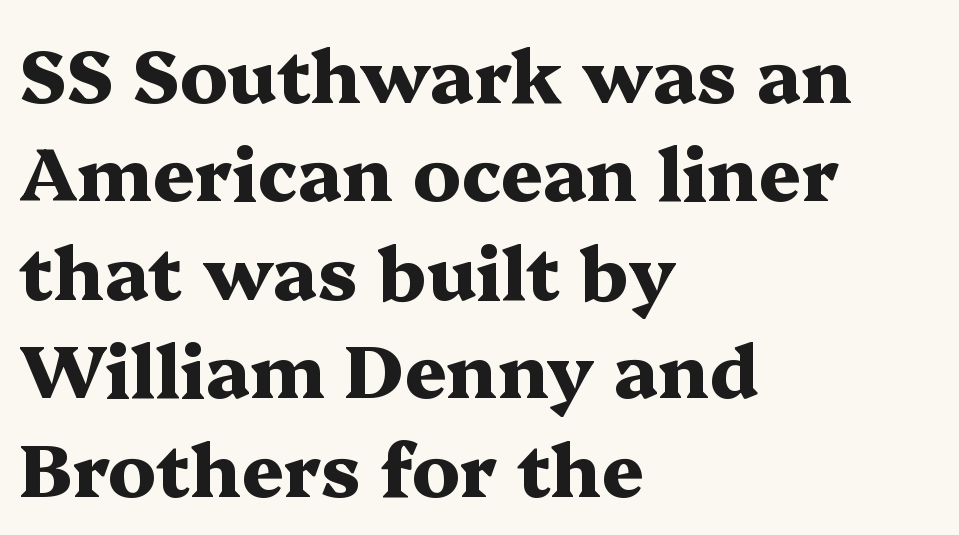
{"serif": "yes", "italic": "no", "bold": "yes", "weight": "heavy", "width": "wide", "stroke_contrast": "medium", "x_height": "medium", "monospaced": "no", "underline": "no", "align": "left", "line_spacing": "normal", "line_spacing_ratio": 1.33, "letter_spacing": "normal", "letter_spacing_em": 0.0, "glyph_px": 74}
